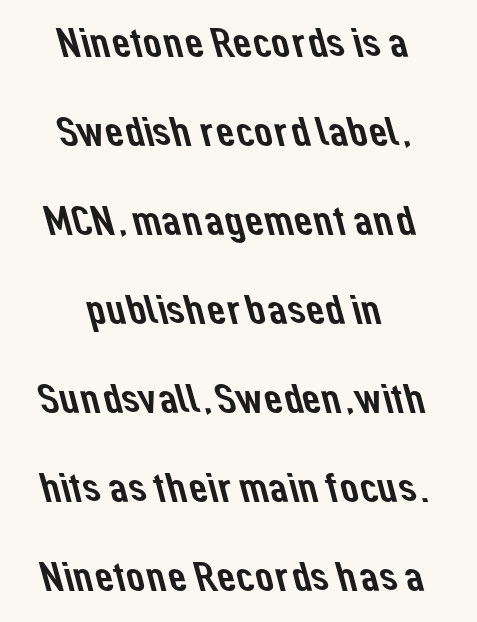
The image shows 41 px sans-serif type; set centered, loose line spacing (2.17x), normal letter spacing, not underlined; low stroke contrast and a medium x-height.
